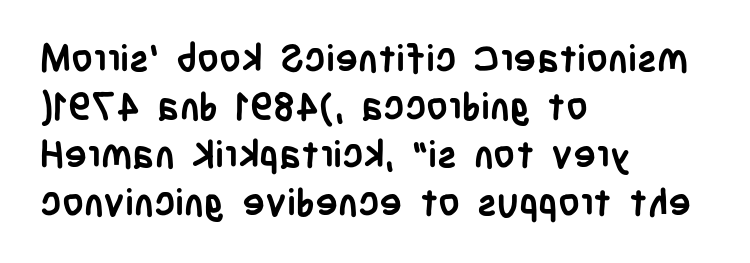
Q: Is the text bold? A: Yes.
Q: Is the text italic (slanted)? A: No, it is upright.
Q: Is the typeface a serif or a sans-serif typeface? A: Sans-serif.
Q: Is the text underlined? A: No.
Q: How is the paragraph aligned? A: Left-aligned.
Q: Is the spacing between letters normal or unusually wide? A: Normal.
Q: Is the spacing between lines tight, normal or loose? A: Normal.
Q: Width (condensed, normal, or wide)? A: Condensed.
Q: Stroke contrast? A: Low.
Q: x-height? A: Large.
Q: Monospaced? A: No.
